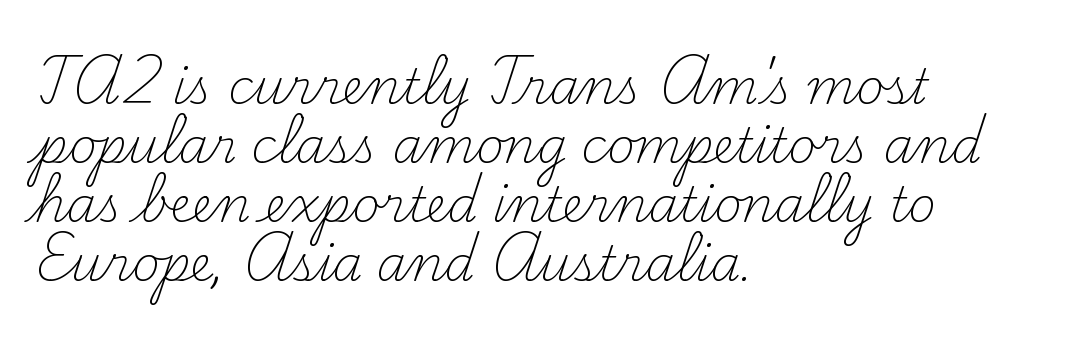
{"bold": "no", "weight": "light", "width": "normal", "stroke_contrast": "medium", "x_height": "small", "monospaced": "no", "underline": "no", "align": "left", "line_spacing_ratio": 1.23, "letter_spacing": "normal", "letter_spacing_em": 0.0, "glyph_px": 48}
